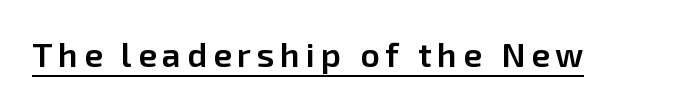
Q: Is the text bold? A: Semi-bold.
Q: Is the text italic (slanted)? A: No, it is upright.
Q: Is the typeface a serif or a sans-serif typeface? A: Sans-serif.
Q: Is the text underlined? A: Yes.
Q: Width (condensed, normal, or wide)? A: Normal.
Q: Stroke contrast? A: Low.
Q: x-height? A: Medium.
Q: Monospaced? A: No.
